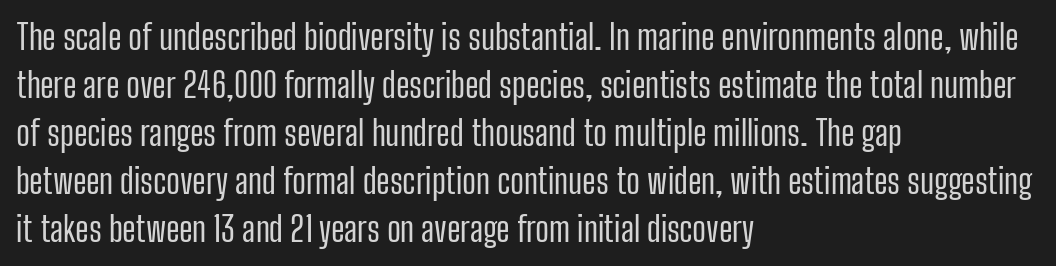
Nobody touched the tracking dial on this one. Looks like regular typesetting: each glyph gets only the width it needs. Style check: upright. Notice how descenders clear the ascenders below comfortably — that's standard leading. A quiet, ordinary-to-light weight characterises the typeface.
